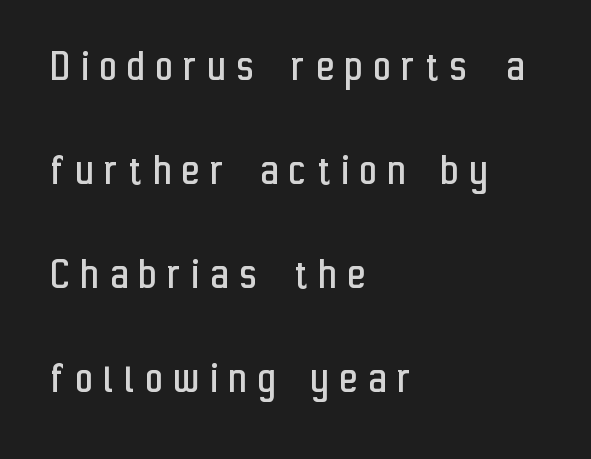
On a weight scale, this lands at 450 or below. Type style note: lacks serifs. Letters rest on an invisible, unmarked baseline. These lines were composed using upright roman letters. The passage is arranged the way most books set body copy — flush left.
